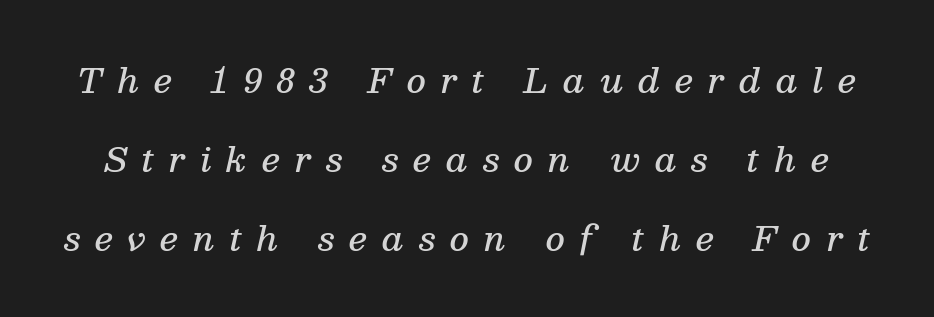
Q: Is the text bold? A: Semi-bold.
Q: Is the text italic (slanted)? A: Yes, it leans right by about 13 degrees.
Q: Is the typeface a serif or a sans-serif typeface? A: Serif.
Q: Is the text underlined? A: No.
Q: Is the spacing between letters normal or unusually wide? A: Unusually wide.
Q: Is the spacing between lines tight, normal or loose? A: Loose.
Q: Width (condensed, normal, or wide)? A: Normal.
Q: Stroke contrast? A: Medium.
Q: x-height? A: Medium.
Q: Monospaced? A: No.
